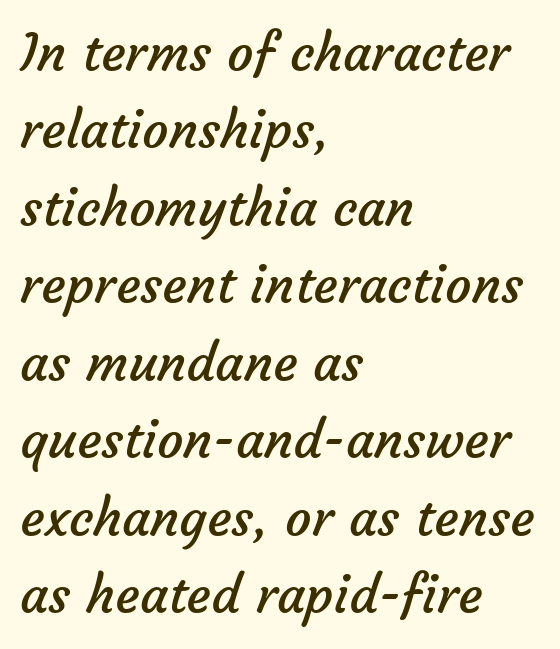
Tracking here is standard; glyphs follow each other at the usual distance. Check the space under the baseline: it is left empty. The letters advance in unequal steps, a hallmark of proportional type. These lines are set flush left with a ragged right edge. Are there feet on the stems? There aren't — it's a sans. Regular leading.
